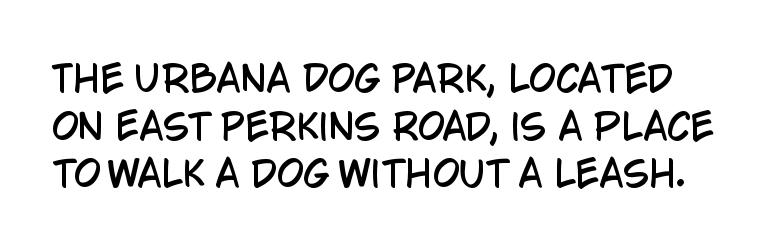
The face used here is a sans, in the tradition of grotesques and geometrics. Honestly, the letter spacing is just normal — you wouldn't notice it. Underlining? Definitely not there. Each letter keeps its own natural width here, so spacing adapts to shape.
